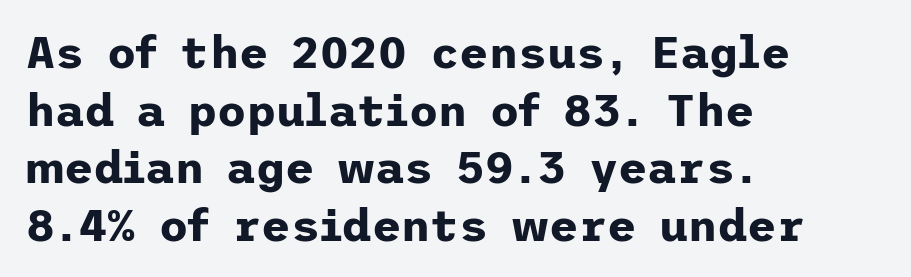
Q: Is the text bold? A: Yes.
Q: Is the text italic (slanted)? A: No, it is upright.
Q: Is the typeface a serif or a sans-serif typeface? A: Sans-serif.
Q: Is the text underlined? A: No.
Q: How is the paragraph aligned? A: Left-aligned.
Q: Is the spacing between letters normal or unusually wide? A: Normal.
Q: Is the spacing between lines tight, normal or loose? A: Normal.
Q: Width (condensed, normal, or wide)? A: Normal.
Q: Stroke contrast? A: Low.
Q: x-height? A: Medium.
